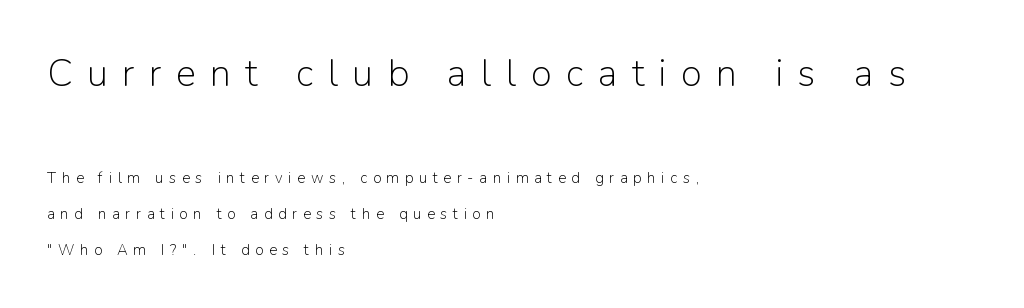
{"serif": "no", "italic": "no", "bold": "no", "weight": "light", "width": "normal", "stroke_contrast": "low", "x_height": "medium", "monospaced": "no", "underline": "no", "align": "left", "line_spacing": "loose", "line_spacing_ratio": 2.37, "letter_spacing": "wide", "letter_spacing_em": 0.38, "larger_block": "first", "size_ratio": 2.53, "glyph_px": 38}
